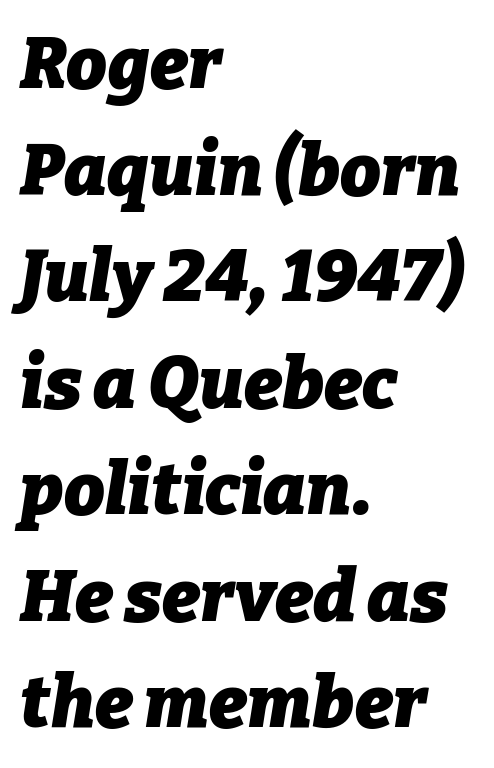
The image shows 72 px heavy type, italic (leaning right); set left-aligned, normal line spacing (1.48x), normal letter spacing, not underlined; low stroke contrast and a medium x-height.
